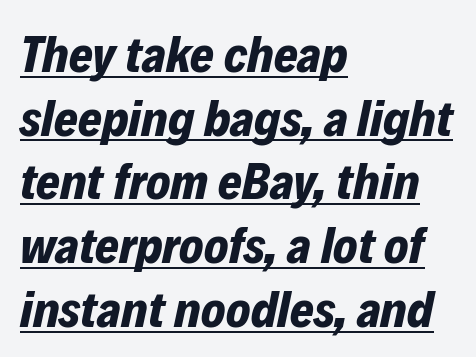
The image shows 51 px bold type, italic (leaning right); set left-aligned, normal line spacing (1.25x), normal letter spacing, underlined; low stroke contrast and a medium x-height.
